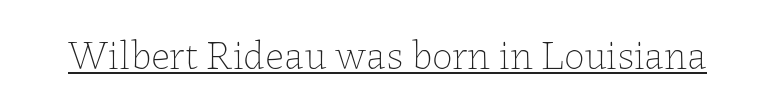
{"italic": "no", "bold": "no", "weight": "thin", "width": "normal", "stroke_contrast": "low", "x_height": "medium", "monospaced": "no", "underline": "yes", "letter_spacing": "normal", "letter_spacing_em": 0.0, "glyph_px": 41}
